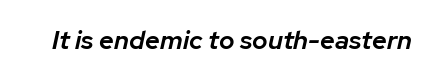
Q: Is the text bold? A: Semi-bold.
Q: Is the text italic (slanted)? A: Yes, it leans right by about 12 degrees.
Q: Is the text underlined? A: No.
Q: Is the spacing between letters normal or unusually wide? A: Normal.
